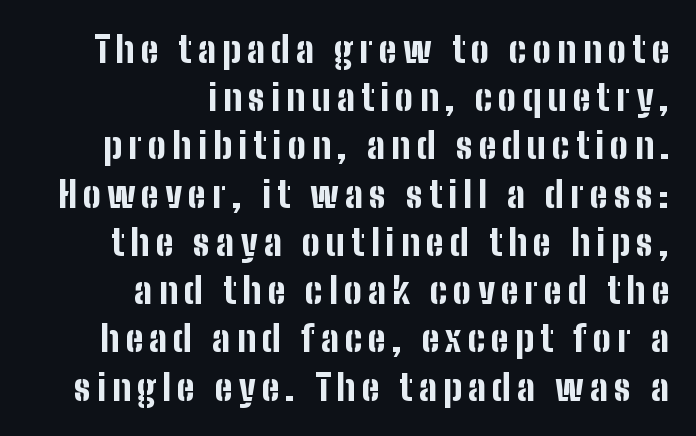
{"serif": "no", "italic": "no", "bold": "yes", "weight": "bold", "width": "condensed", "stroke_contrast": "low", "x_height": "medium", "monospaced": "no", "underline": "no", "align": "right", "line_spacing": "normal", "line_spacing_ratio": 1.34, "glyph_px": 36}
